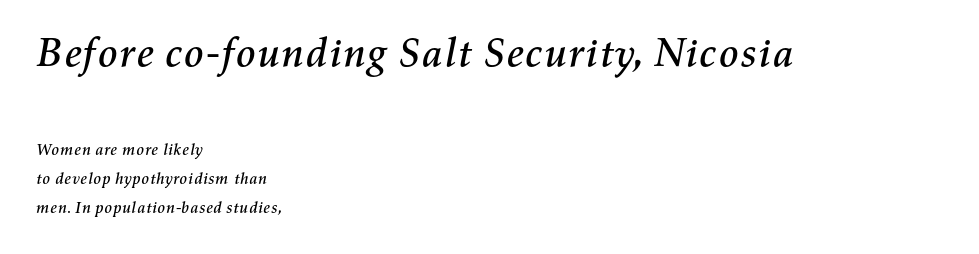
{"italic": "yes", "lean": "right", "slant_degrees": 11, "width": "normal", "stroke_contrast": "medium", "x_height": "medium", "monospaced": "no", "underline": "no", "align": "left", "line_spacing_ratio": 1.81, "letter_spacing": "normal", "letter_spacing_em": 0.0, "larger_block": "first", "size_ratio": 2.56, "glyph_px": 41}
